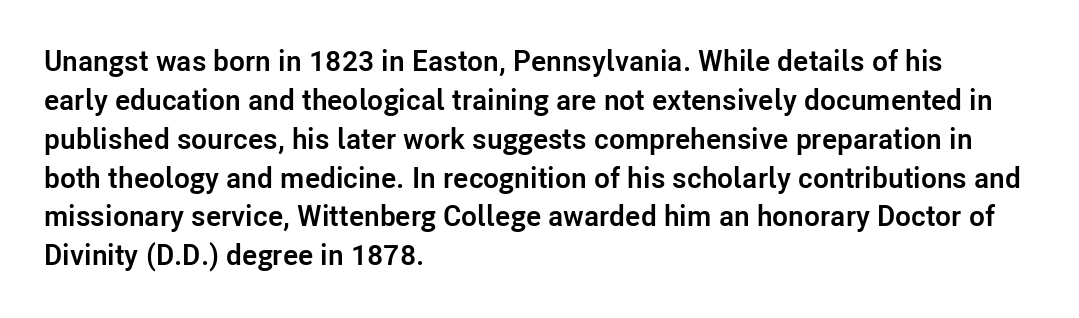
The image shows 29 px semibold sans-serif type, upright; set left-aligned, normal line spacing (1.34x), normal letter spacing, not underlined; low stroke contrast and a medium x-height.
